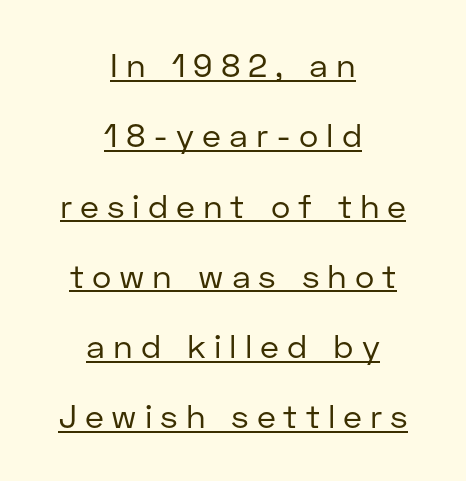
Think standard paragraph weight, or any step lighter than that. Spacing between characters has been opened up far beyond the box default. Italic? Not at all — the glyphs are vertical. The block of text is sparse from top to bottom, with ample space between rows.
